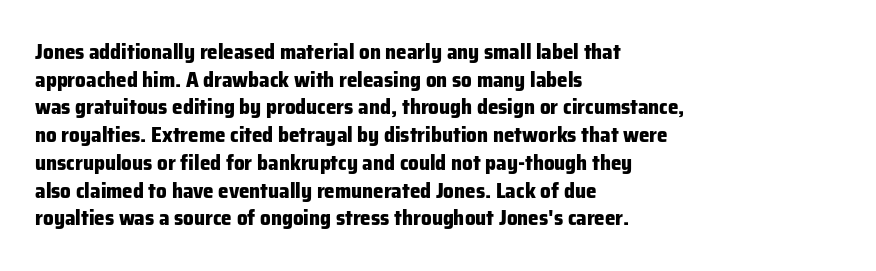
{"italic": "no", "bold": "yes", "underline": "no", "align": "left", "line_spacing": "normal", "line_spacing_ratio": 1.32, "letter_spacing": "normal", "letter_spacing_em": 0.0, "glyph_px": 21}
